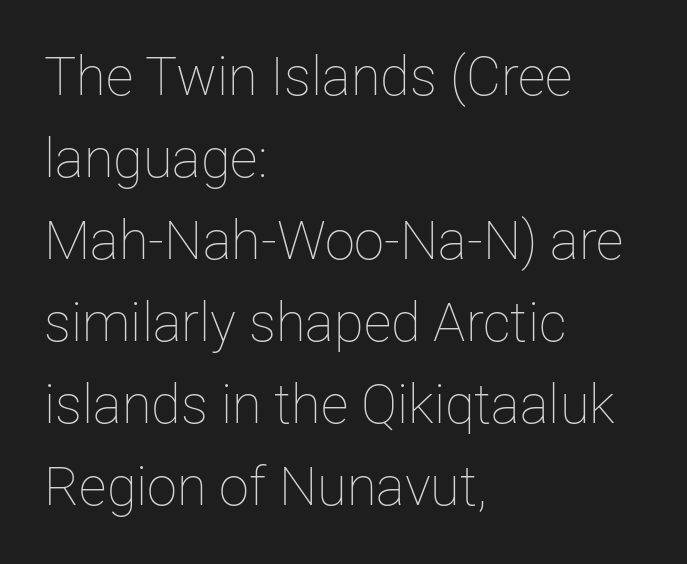
{"italic": "no", "bold": "no", "weight": "thin", "width": "normal", "stroke_contrast": "low", "x_height": "medium", "monospaced": "no", "underline": "no", "align": "left", "line_spacing": "normal", "line_spacing_ratio": 1.52, "letter_spacing": "normal", "letter_spacing_em": 0.0, "glyph_px": 54}
